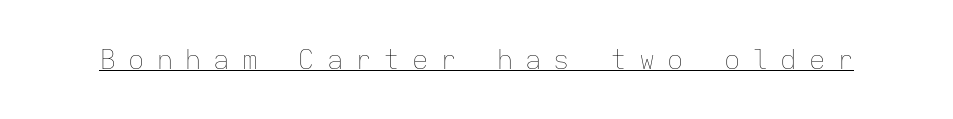
Q: Is the text bold? A: No.
Q: Is the text italic (slanted)? A: No, it is upright.
Q: Is the text underlined? A: Yes.
Q: Is the spacing between letters normal or unusually wide? A: Unusually wide.
